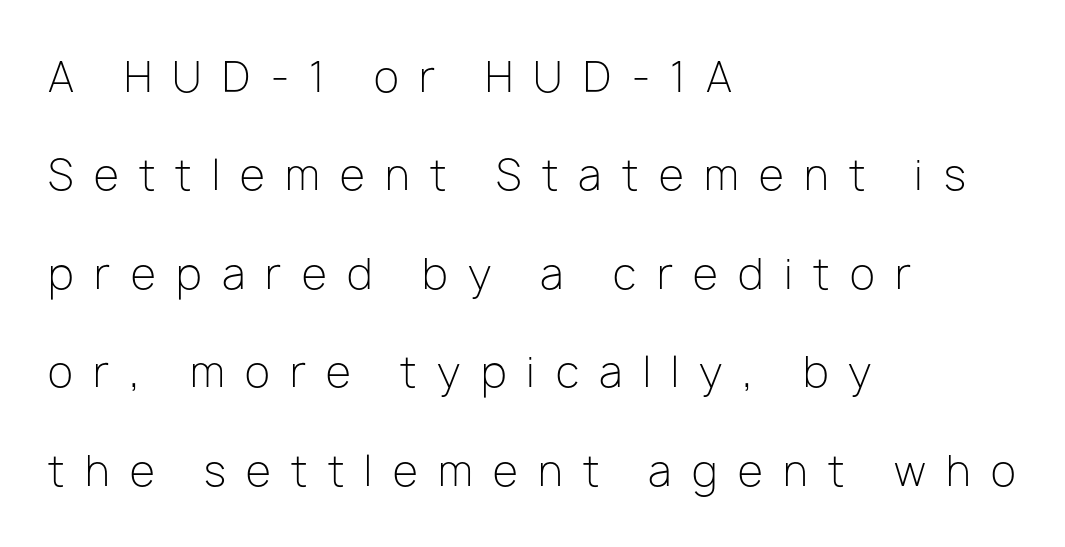
The image shows 41 px light sans-serif type, upright; set left-aligned, loose line spacing (2.4x), unusually wide letter spacing (+0.5 em), not underlined; low stroke contrast and a medium x-height.
